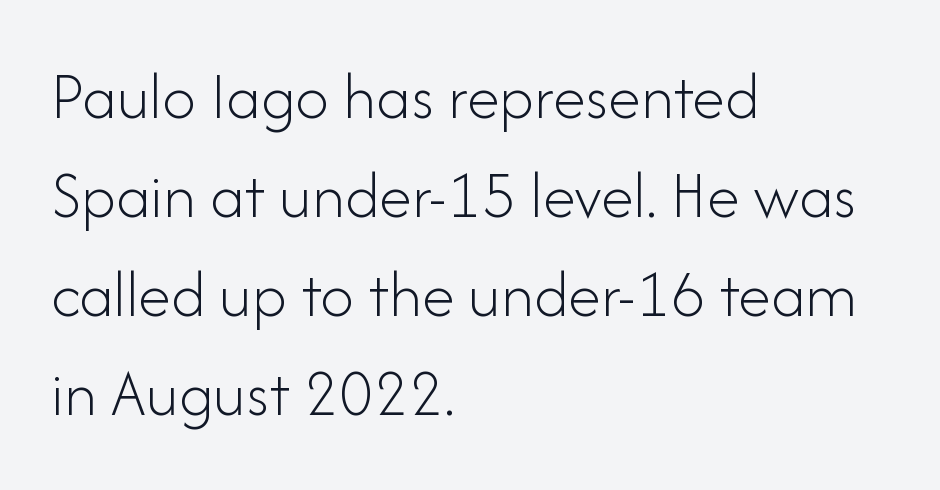
Q: Is the text bold? A: No.
Q: Is the text italic (slanted)? A: No, it is upright.
Q: Is the typeface a serif or a sans-serif typeface? A: Sans-serif.
Q: Is the text underlined? A: No.
Q: How is the paragraph aligned? A: Left-aligned.
Q: Is the spacing between letters normal or unusually wide? A: Normal.
Q: Is the spacing between lines tight, normal or loose? A: Normal.
Q: Width (condensed, normal, or wide)? A: Normal.
Q: Stroke contrast? A: Low.
Q: x-height? A: Small.
Q: Monospaced? A: No.
